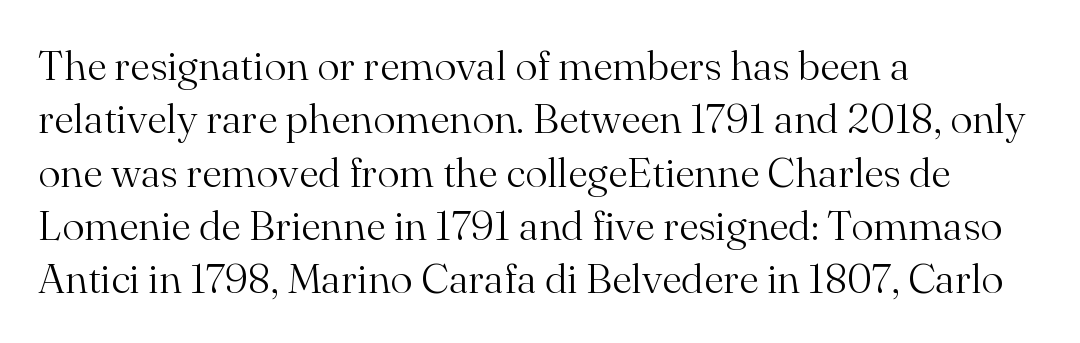
{"serif": "yes", "italic": "no", "bold": "no", "weight": "light", "width": "normal", "stroke_contrast": "medium", "x_height": "small", "monospaced": "no", "underline": "no", "align": "left", "line_spacing": "normal", "line_spacing_ratio": 1.27, "letter_spacing": "normal", "letter_spacing_em": 0.0, "glyph_px": 42}
